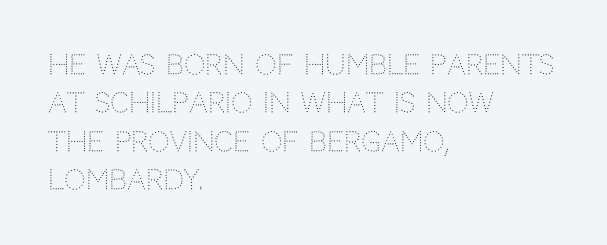
{"italic": "no", "bold": "no", "underline": "no", "align": "left", "line_spacing": "normal", "line_spacing_ratio": 1.42, "letter_spacing": "normal", "letter_spacing_em": 0.0, "glyph_px": 27}
